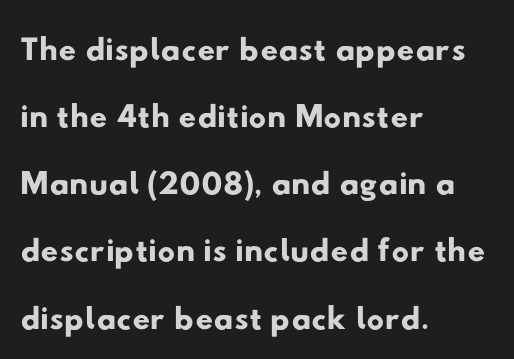
Q: Is the typeface a serif or a sans-serif typeface? A: Sans-serif.
Q: Is the text underlined? A: No.
Q: How is the paragraph aligned? A: Left-aligned.
Q: Is the spacing between letters normal or unusually wide? A: Normal.
Q: Is the spacing between lines tight, normal or loose? A: Normal.
Q: Width (condensed, normal, or wide)? A: Wide.
Q: Stroke contrast? A: Low.
Q: x-height? A: Small.
Q: Monospaced? A: No.
